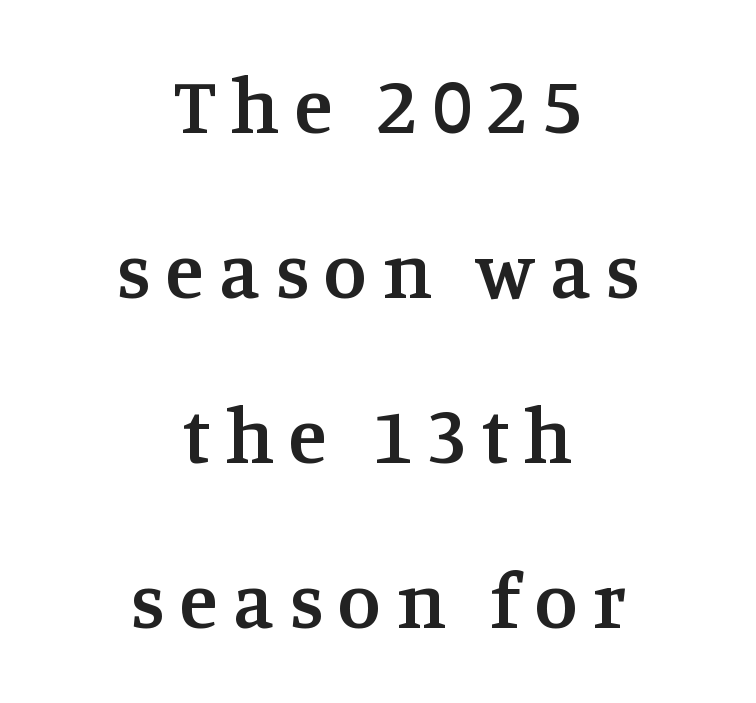
Q: Is the text bold? A: Semi-bold.
Q: Is the text italic (slanted)? A: No, it is upright.
Q: Is the typeface a serif or a sans-serif typeface? A: Serif.
Q: Is the text underlined? A: No.
Q: How is the paragraph aligned? A: Centered.
Q: Is the spacing between lines tight, normal or loose? A: Loose.
Q: Width (condensed, normal, or wide)? A: Normal.
Q: Stroke contrast? A: Medium.
Q: x-height? A: Large.
Q: Monospaced? A: No.
